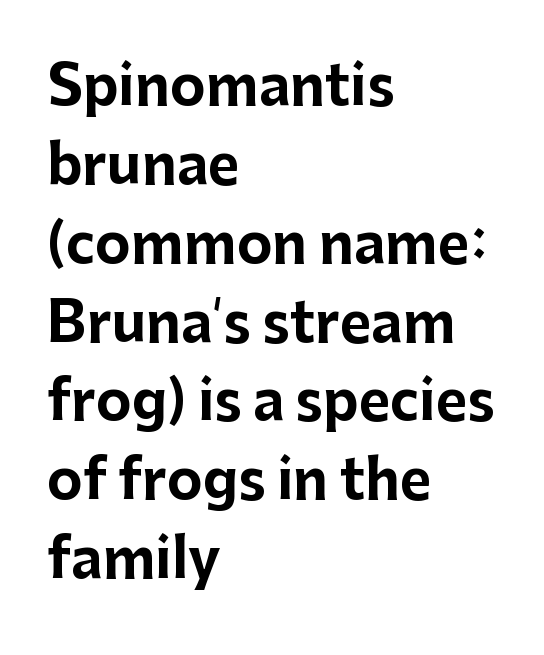
Does the lettering tilt? It doesn't — this is upright. How would I describe the line gaps? Plain and ordinary. Serifs: no, the terminals of the letterforms are clean. Weight: bold.
